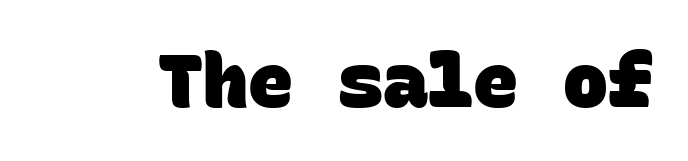
Any mark beneath the type? The region is blank. As a designer I'd log this as weight 700, bold. The letters sit at their default tracking, neither squeezed nor spread. These lines are rendered in a fixed-pitch font.
